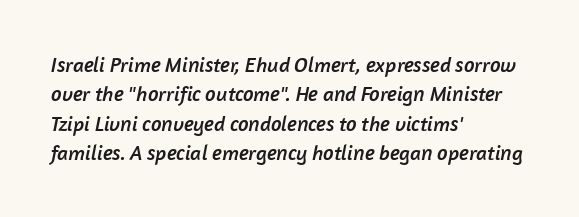
The image shows 21 px text type; set left-aligned, normal line spacing (1.4x), normal letter spacing, not underlined.
